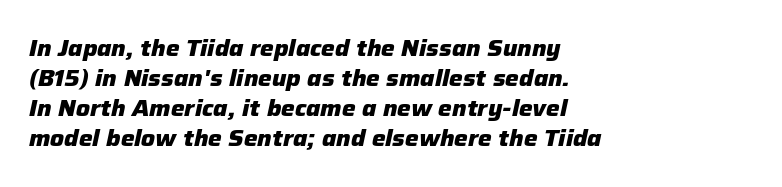
The image shows 23 px bold type, italic (leaning right); set left-aligned, normal line spacing (1.31x), normal letter spacing, not underlined.
